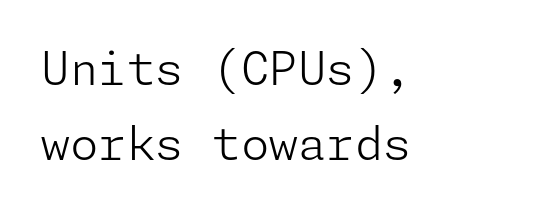
Q: Is the text bold? A: No.
Q: Is the text italic (slanted)? A: No, it is upright.
Q: Is the typeface a serif or a sans-serif typeface? A: Sans-serif.
Q: Is the text underlined? A: No.
Q: How is the paragraph aligned? A: Left-aligned.
Q: Is the spacing between letters normal or unusually wide? A: Normal.
Q: Is the spacing between lines tight, normal or loose? A: Normal.
Q: Width (condensed, normal, or wide)? A: Normal.
Q: Stroke contrast? A: Low.
Q: x-height? A: Medium.
